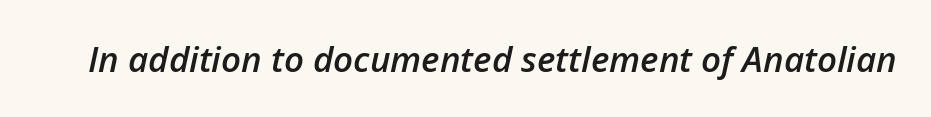
The image shows 35 px semibold type, italic (leaning right); set normal letter spacing, not underlined; low stroke contrast and a medium x-height.
